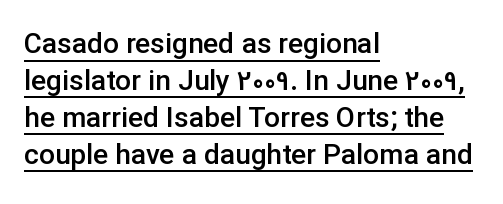
{"serif": "no", "italic": "no", "bold": "semi", "weight": "semibold", "width": "normal", "stroke_contrast": "low", "x_height": "medium", "monospaced": "no", "underline": "yes", "align": "left", "line_spacing": "normal", "line_spacing_ratio": 1.32, "letter_spacing": "normal", "letter_spacing_em": 0.0, "glyph_px": 28}
